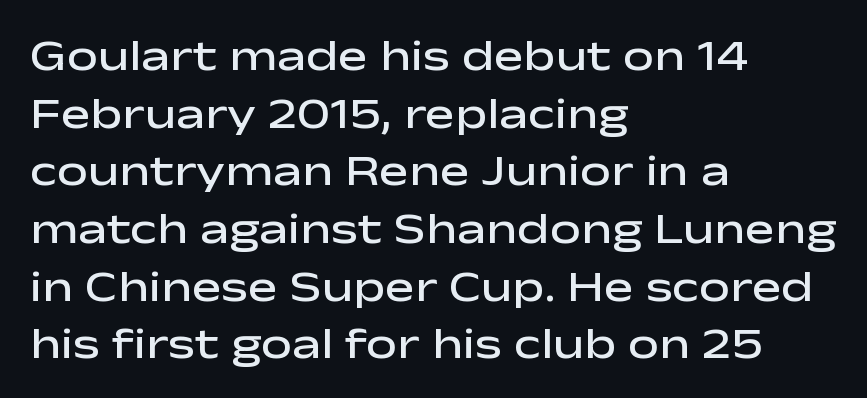
Q: Is the text bold? A: Semi-bold.
Q: Is the text italic (slanted)? A: No, it is upright.
Q: Is the typeface a serif or a sans-serif typeface? A: Sans-serif.
Q: Is the text underlined? A: No.
Q: How is the paragraph aligned? A: Left-aligned.
Q: Is the spacing between letters normal or unusually wide? A: Normal.
Q: Is the spacing between lines tight, normal or loose? A: Normal.
Q: Width (condensed, normal, or wide)? A: Wide.
Q: Stroke contrast? A: Low.
Q: x-height? A: Medium.
Q: Monospaced? A: No.
